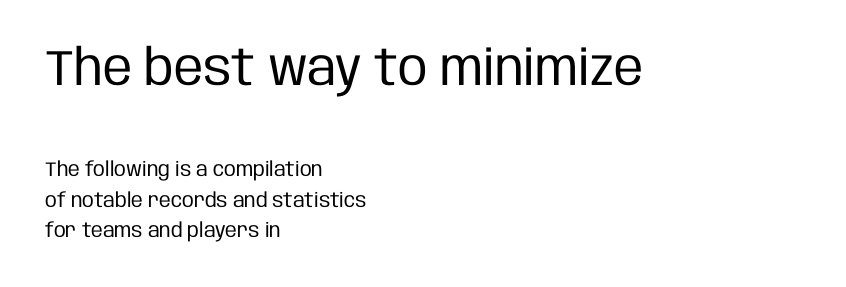
The image shows 50 px regular-weight, condensed sans-serif type, upright; set left-aligned, normal line spacing (1.51x), normal letter spacing, not underlined; the first (top) block is 2.5x larger; low stroke contrast and a large x-height.
